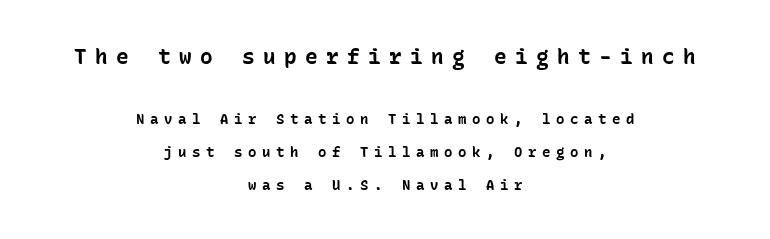
In CSS terms this would be text-align: center. Weight check: bold — yes, fully. Is the letter spacing exaggerated? Yes — the characters are pushed far apart. These lines stand farther apart than default settings would place them.
